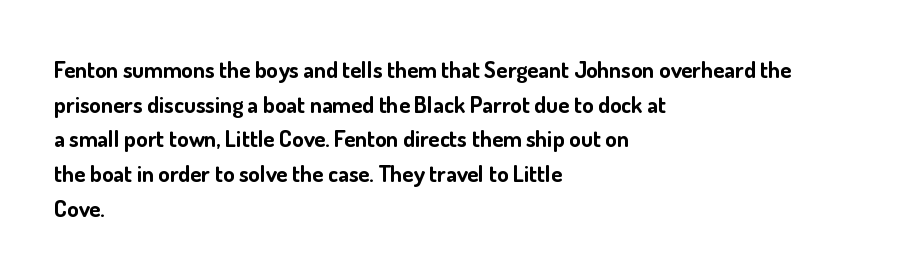
{"italic": "no", "bold": "yes", "underline": "no", "align": "left", "line_spacing": "normal", "line_spacing_ratio": 1.51, "letter_spacing": "normal", "letter_spacing_em": 0.0, "glyph_px": 23}
